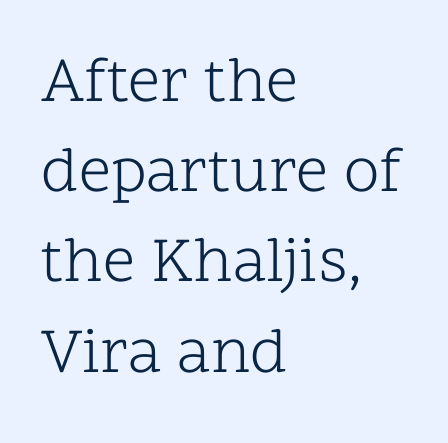
{"serif": "yes", "italic": "no", "bold": "no", "weight": "light", "width": "normal", "stroke_contrast": "low", "x_height": "medium", "monospaced": "no", "underline": "no", "align": "left", "line_spacing": "normal", "line_spacing_ratio": 1.41, "letter_spacing": "normal", "letter_spacing_em": 0.0, "glyph_px": 64}
